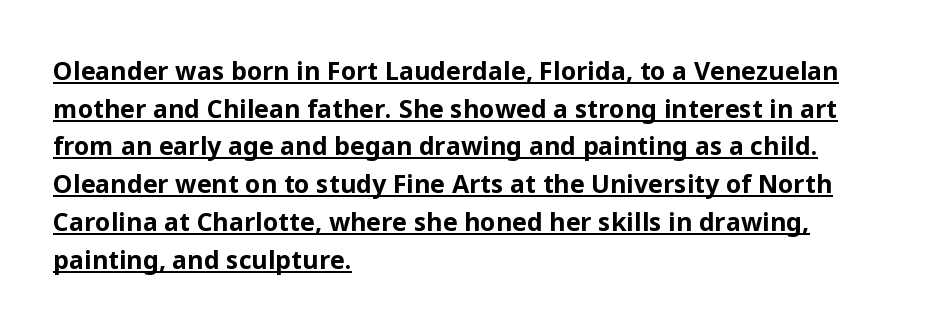
The image shows 25 px bold type, upright; set left-aligned, normal line spacing (1.51x), normal letter spacing, underlined.
